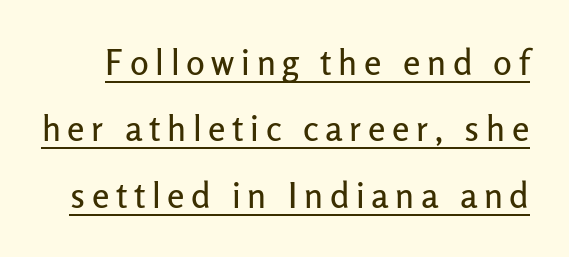
This sample trades compactness for vertical openness between lines. Letterform terminals end flat and unadorned throughout the passage. Posture: vertical. The letters advance in unequal steps, a hallmark of proportional type. This rendering features underlined lettering.
